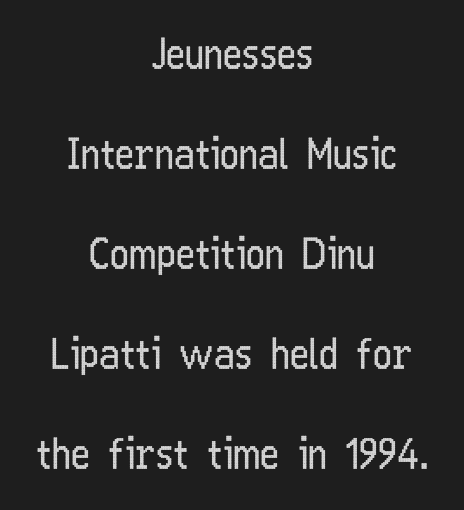
Q: Is the text bold? A: No.
Q: Is the text italic (slanted)? A: No, it is upright.
Q: Is the typeface a serif or a sans-serif typeface? A: Sans-serif.
Q: Is the text underlined? A: No.
Q: How is the paragraph aligned? A: Centered.
Q: Is the spacing between letters normal or unusually wide? A: Normal.
Q: Is the spacing between lines tight, normal or loose? A: Loose.
Q: Width (condensed, normal, or wide)? A: Condensed.
Q: Stroke contrast? A: Low.
Q: x-height? A: Medium.
Q: Monospaced? A: No.
